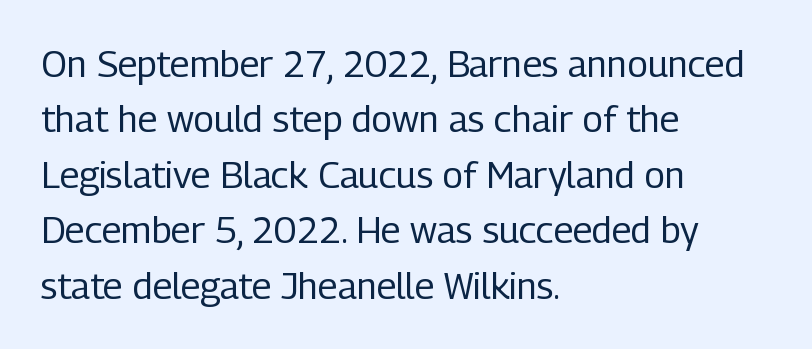
Note the varied advance widths — an 'i' is clearly narrower than an 'm'. Unlike a traditional serif, this face leaves its strokes unadorned. Caption: standard tracking, unaltered. Italic? Not at all — the glyphs are vertical. If you drew a ruler down the left edge, every line would touch it. A normal amount of white space separates one row of letters from the next.
